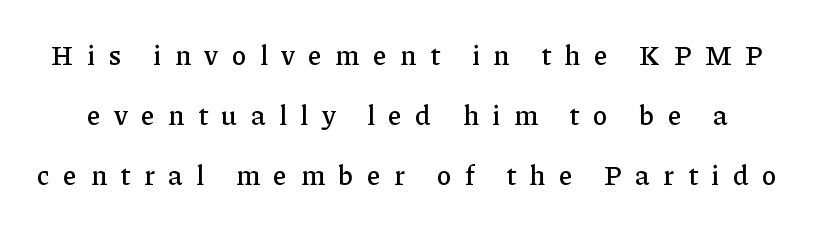
The image shows 27 px text type, upright; set loose line spacing (2.22x), unusually wide letter spacing (+0.5 em), not underlined.
